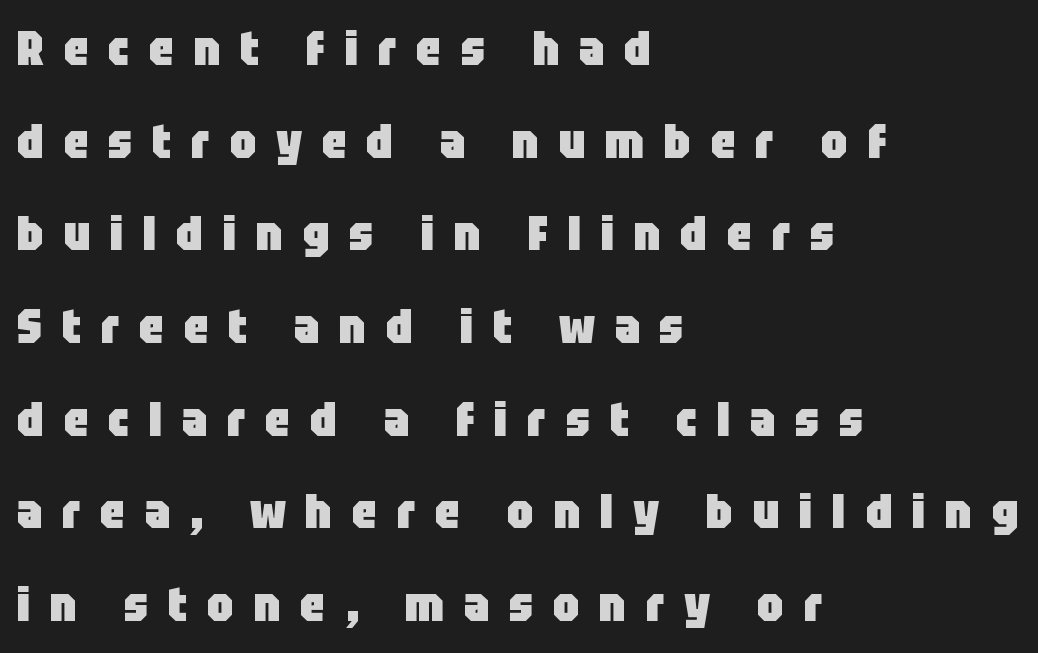
{"serif": "no", "italic": "no", "bold": "yes", "weight": "heavy", "width": "condensed", "stroke_contrast": "low", "x_height": "large", "monospaced": "no", "underline": "no", "align": "left", "line_spacing": "loose", "line_spacing_ratio": 1.93, "letter_spacing": "wide", "letter_spacing_em": 0.41, "glyph_px": 48}
